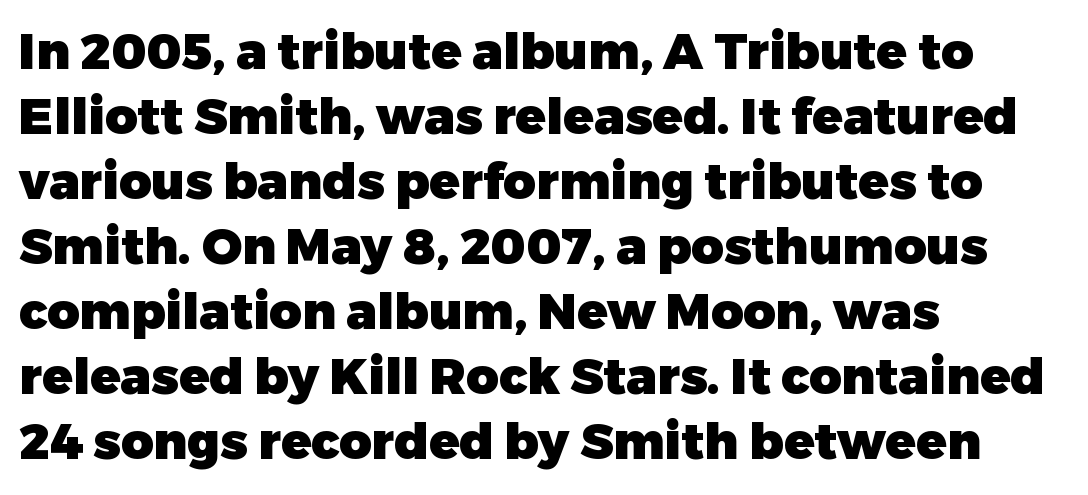
The image shows 50 px heavy sans-serif type, upright; set left-aligned, normal line spacing (1.3x), normal letter spacing, not underlined; low stroke contrast and a medium x-height.
